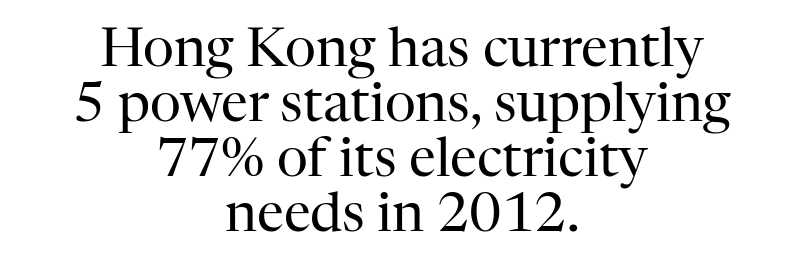
Q: Is the text bold? A: No.
Q: Is the text italic (slanted)? A: No, it is upright.
Q: Is the typeface a serif or a sans-serif typeface? A: Serif.
Q: Is the text underlined? A: No.
Q: How is the paragraph aligned? A: Centered.
Q: Is the spacing between letters normal or unusually wide? A: Normal.
Q: Is the spacing between lines tight, normal or loose? A: Tight.
Q: Width (condensed, normal, or wide)? A: Normal.
Q: Stroke contrast? A: High.
Q: x-height? A: Medium.
Q: Monospaced? A: No.
